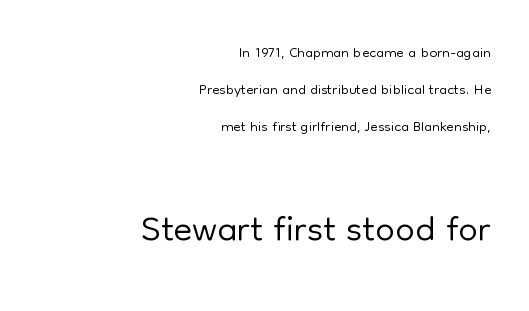
{"serif": "no", "italic": "no", "bold": "no", "weight": "light", "width": "normal", "stroke_contrast": "low", "x_height": "medium", "monospaced": "no", "underline": "no", "align": "right", "line_spacing": "normal", "line_spacing_ratio": 1.68, "letter_spacing": "normal", "letter_spacing_em": 0.0, "larger_block": "second", "size_ratio": 2.5, "glyph_px": 55}
